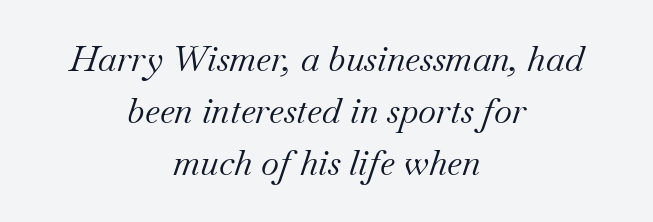
The image shows 35 px regular-weight serif type, italic (leaning right); set centered, normal line spacing (1.48x), normal letter spacing, not underlined; medium stroke contrast and a small x-height.
